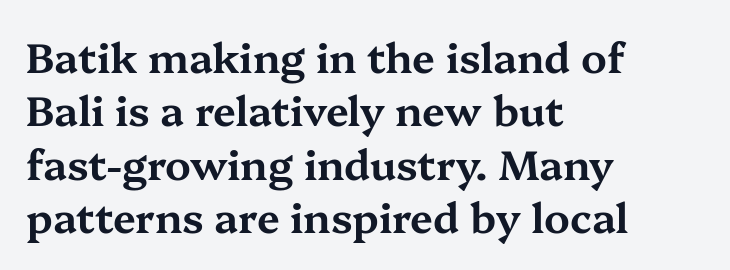
Q: Is the text italic (slanted)? A: No, it is upright.
Q: Is the typeface a serif or a sans-serif typeface? A: Serif.
Q: Is the text underlined? A: No.
Q: How is the paragraph aligned? A: Left-aligned.
Q: Is the spacing between letters normal or unusually wide? A: Normal.
Q: Is the spacing between lines tight, normal or loose? A: Normal.
Q: Width (condensed, normal, or wide)? A: Wide.
Q: Stroke contrast? A: Medium.
Q: x-height? A: Medium.
Q: Monospaced? A: No.
